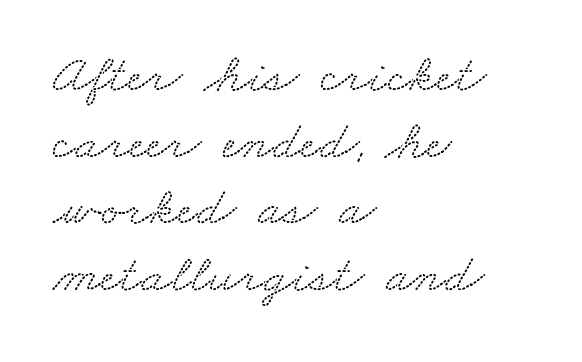
The image shows 55 px wide serif type; set left-aligned, line spacing 1.21x, normal letter spacing, not underlined; low stroke contrast and a small x-height.
